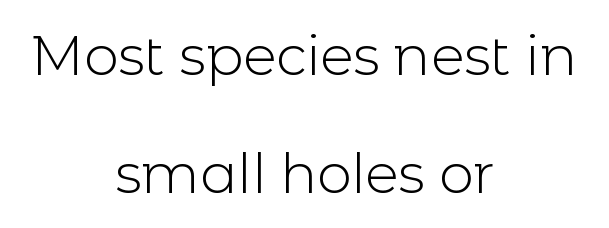
Q: Is the text bold? A: No.
Q: Is the text italic (slanted)? A: No, it is upright.
Q: Is the typeface a serif or a sans-serif typeface? A: Sans-serif.
Q: Is the text underlined? A: No.
Q: How is the paragraph aligned? A: Centered.
Q: Is the spacing between letters normal or unusually wide? A: Normal.
Q: Is the spacing between lines tight, normal or loose? A: Loose.
Q: Width (condensed, normal, or wide)? A: Normal.
Q: x-height? A: Medium.
Q: Monospaced? A: No.
